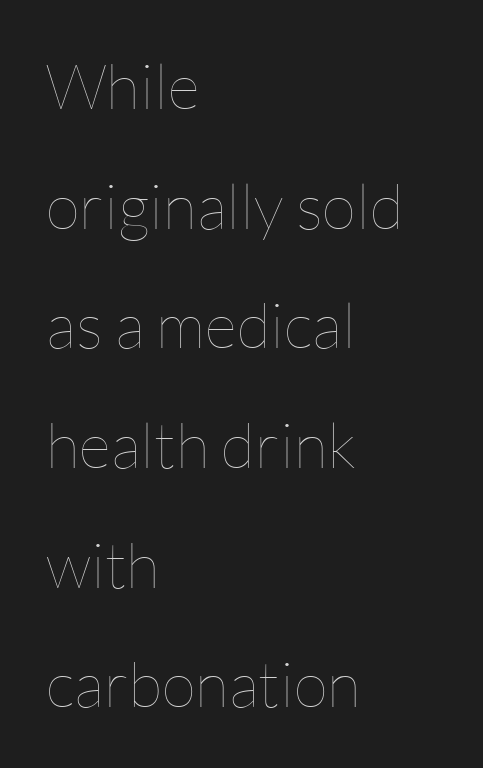
The lines are spread far apart with generous leading. Default kerning and tracking; the words read as compact shapes. Casual observation: everything's shoved over to the left. Words float on clear page, feet unadorned. The letters stand upright; this is a roman face. Character widths vary here, with narrow letters taking less room than wide ones.
